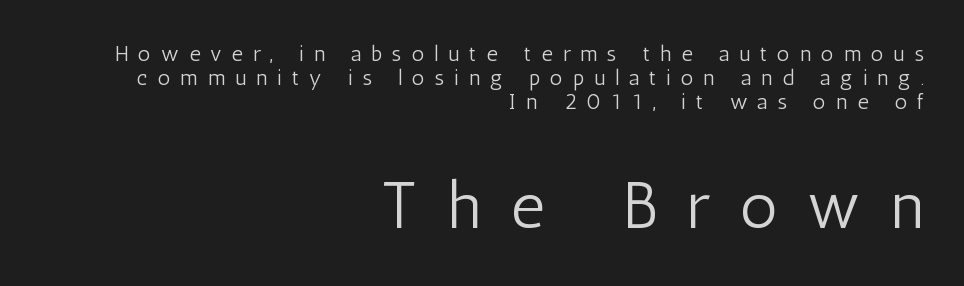
{"serif": "no", "italic": "no", "bold": "no", "weight": "light", "width": "condensed", "stroke_contrast": "low", "x_height": "medium", "monospaced": "no", "underline": "no", "align": "right", "line_spacing": "tight", "line_spacing_ratio": 1.1, "letter_spacing": "wide", "letter_spacing_em": 0.45, "larger_block": "second", "size_ratio": 3.0, "glyph_px": 66}
